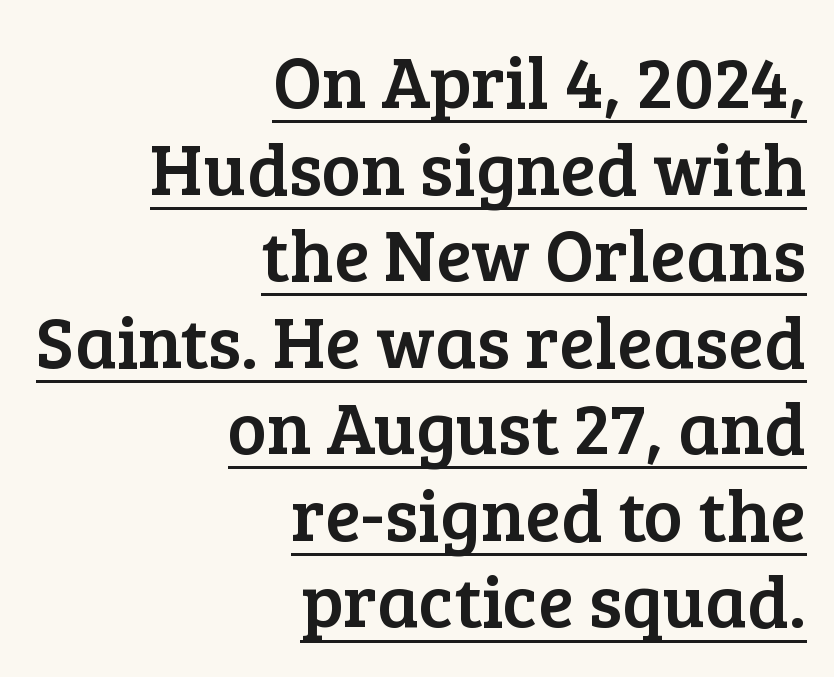
This sample uses an upright cut, with every glyph sitting square on the baseline. The rendering uses natural spacing where letterforms have individual widths. A rule runs beneath these lines of type. This rendering uses right alignment, leaving the left contour irregular. Observe the ordinary spacing: letters are neighbours, not strangers.
